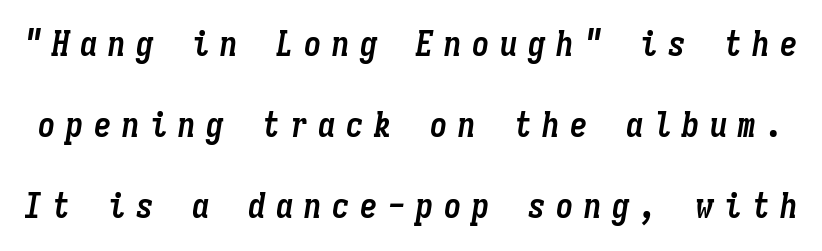
The image shows 35 px semibold, condensed type, italic (leaning right), monospaced; set loose line spacing (2.32x), unusually wide letter spacing (+0.3 em), not underlined; low stroke contrast and a medium x-height.
